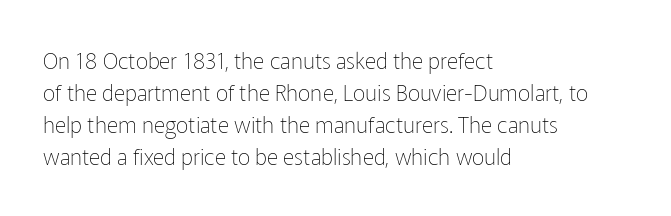
Q: Is the text bold? A: No.
Q: Is the text italic (slanted)? A: No, it is upright.
Q: Is the text underlined? A: No.
Q: How is the paragraph aligned? A: Left-aligned.
Q: Is the spacing between letters normal or unusually wide? A: Normal.
Q: Is the spacing between lines tight, normal or loose? A: Normal.
